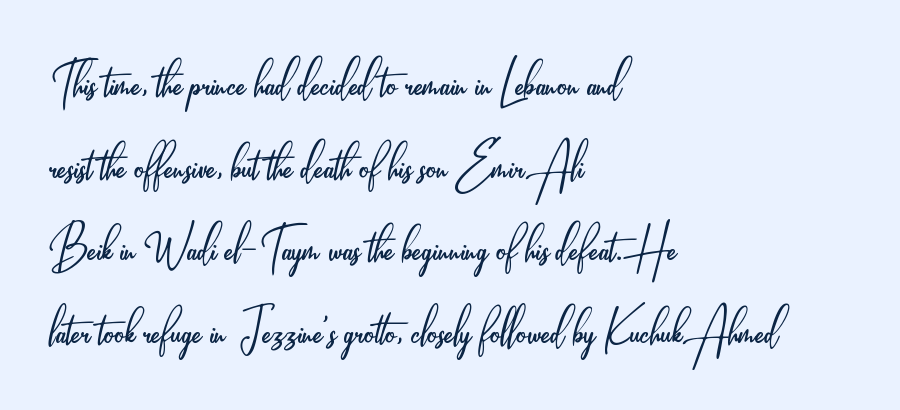
Q: Is the text bold? A: No.
Q: Is the text italic (slanted)? A: Yes.
Q: Is the typeface a serif or a sans-serif typeface? A: Sans-serif.
Q: Is the text underlined? A: No.
Q: How is the paragraph aligned? A: Left-aligned.
Q: Is the spacing between letters normal or unusually wide? A: Normal.
Q: Is the spacing between lines tight, normal or loose? A: Normal.
Q: Width (condensed, normal, or wide)? A: Condensed.
Q: Stroke contrast? A: Low.
Q: x-height? A: Small.
Q: Monospaced? A: No.
